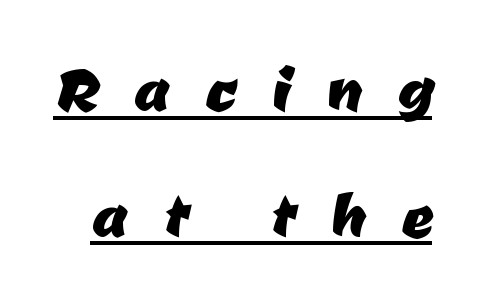
Q: Is the typeface a serif or a sans-serif typeface? A: Sans-serif.
Q: Is the text underlined? A: Yes.
Q: Is the spacing between letters normal or unusually wide? A: Unusually wide.
Q: Is the spacing between lines tight, normal or loose? A: Normal.
Q: Width (condensed, normal, or wide)? A: Normal.
Q: Stroke contrast? A: Low.
Q: x-height? A: Medium.
Q: Monospaced? A: No.
